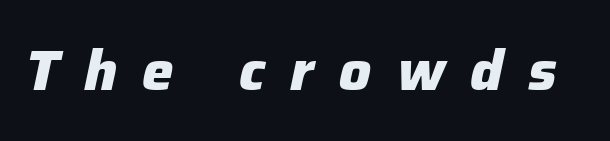
Thick stems and heavy bowls — unmistakably bold. Characters follow at a spacing far wider than the type designer built in. Slanted lettering throughout. Check the space under the baseline: it is left empty.
